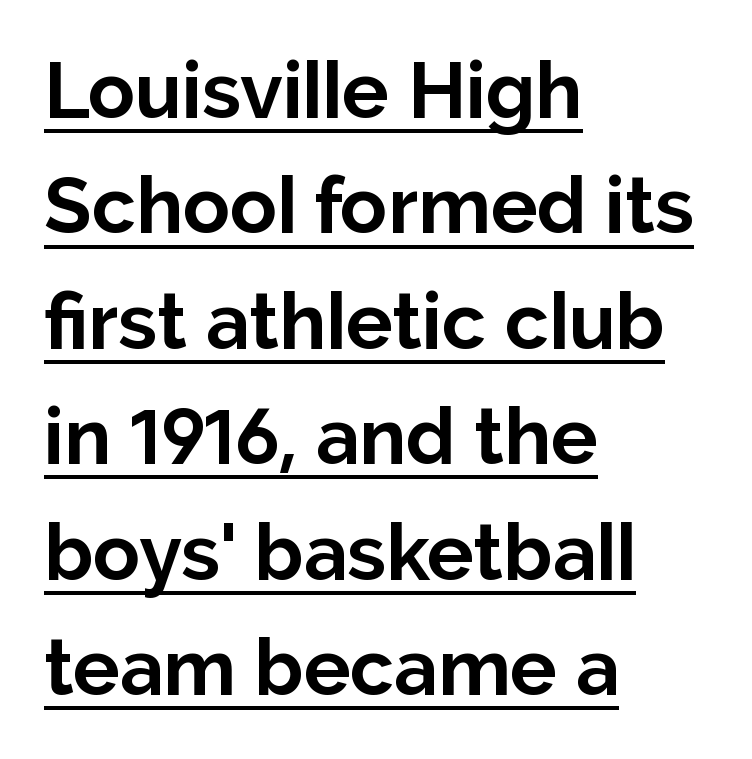
The image shows 78 px bold sans-serif type, upright; set left-aligned, normal line spacing (1.48x), normal letter spacing, underlined; low stroke contrast and a medium x-height.
